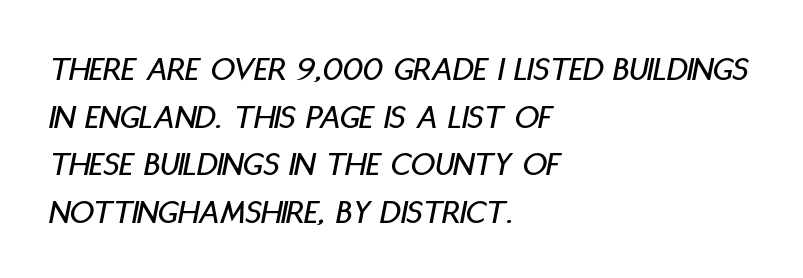
{"italic": "yes", "lean": "right", "slant_degrees": 11, "width": "condensed", "stroke_contrast": "low", "x_height": "large", "monospaced": "no", "underline": "no", "align": "left", "line_spacing": "normal", "line_spacing_ratio": 1.4, "letter_spacing": "normal", "letter_spacing_em": 0.0, "glyph_px": 34}
